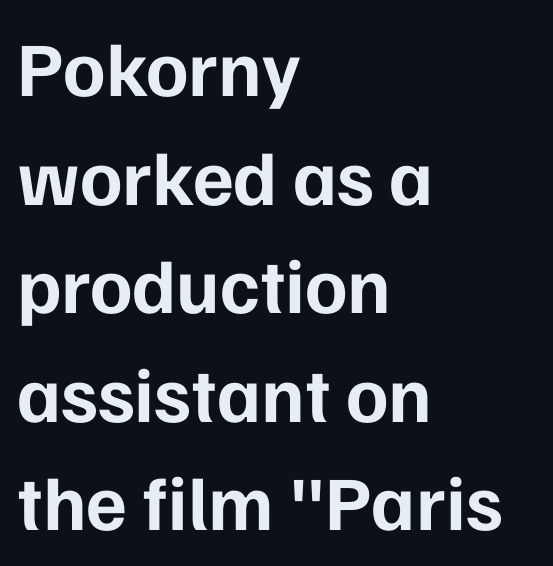
{"serif": "no", "italic": "no", "bold": "yes", "weight": "bold", "width": "normal", "stroke_contrast": "low", "x_height": "medium", "monospaced": "no", "underline": "no", "align": "left", "line_spacing": "normal", "line_spacing_ratio": 1.41, "letter_spacing": "normal", "letter_spacing_em": 0.0, "glyph_px": 77}
